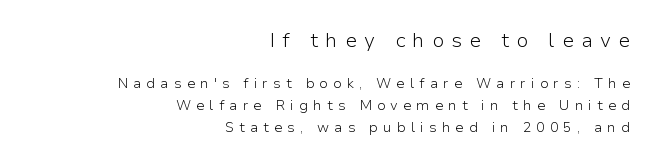
The image shows 20 px text type, upright; set right-aligned, normal line spacing (1.56x), unusually wide letter spacing (+0.36 em), not underlined; the first (top) block is 1.43x larger.
